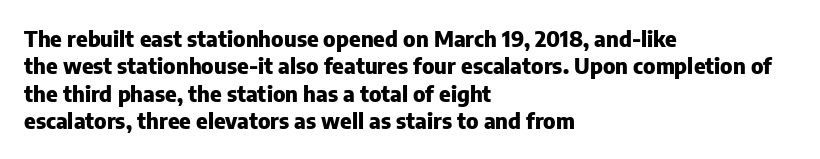
Q: Is the text bold? A: Yes.
Q: Is the text italic (slanted)? A: No, it is upright.
Q: Is the text underlined? A: No.
Q: How is the paragraph aligned? A: Left-aligned.
Q: Is the spacing between letters normal or unusually wide? A: Normal.
Q: Is the spacing between lines tight, normal or loose? A: Normal.
